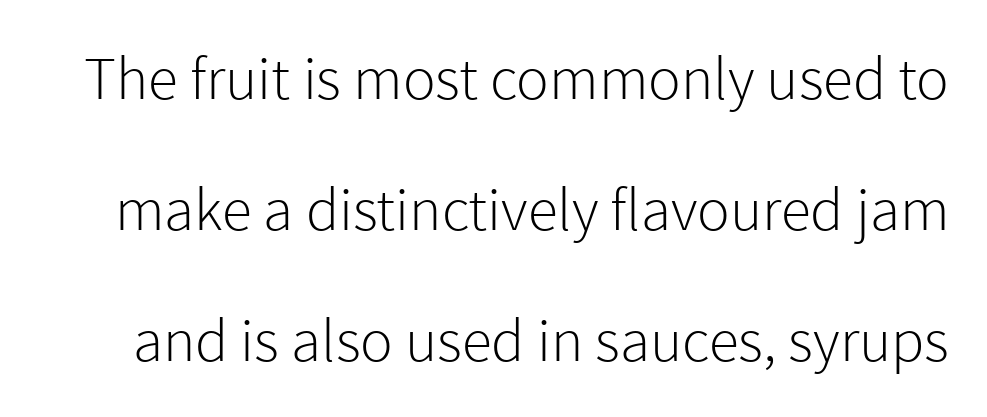
The letters advance in unequal steps, a hallmark of proportional type. Do the letters lean? They stand straight. The characters display no serif detailing; their extremities are plain. Nobody touched the tracking dial on this one. Plain, unruled lines of type. On a weight scale, this lands at 450 or below.
